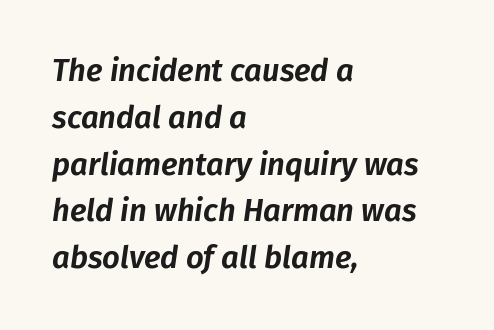
{"italic": "yes", "lean": "right", "slant_degrees": 8, "width": "normal", "stroke_contrast": "low", "x_height": "medium", "monospaced": "no", "underline": "no", "align": "left", "line_spacing": "normal", "line_spacing_ratio": 1.51, "letter_spacing": "normal", "letter_spacing_em": 0.0, "glyph_px": 31}
